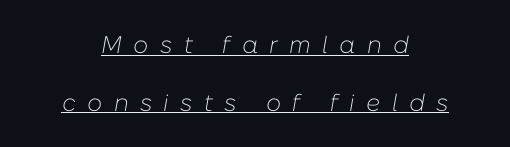
{"italic": "yes", "lean": "right", "slant_degrees": 10, "bold": "no", "underline": "yes", "align": "center", "line_spacing": "loose", "line_spacing_ratio": 2.41, "letter_spacing": "wide", "letter_spacing_em": 0.47, "glyph_px": 24}
